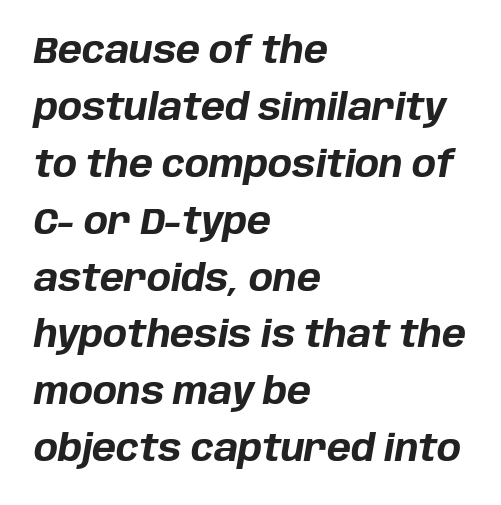
The image shows 36 px bold type, italic (leaning right); set left-aligned, normal line spacing (1.58x), normal letter spacing, not underlined; low stroke contrast and a large x-height.
